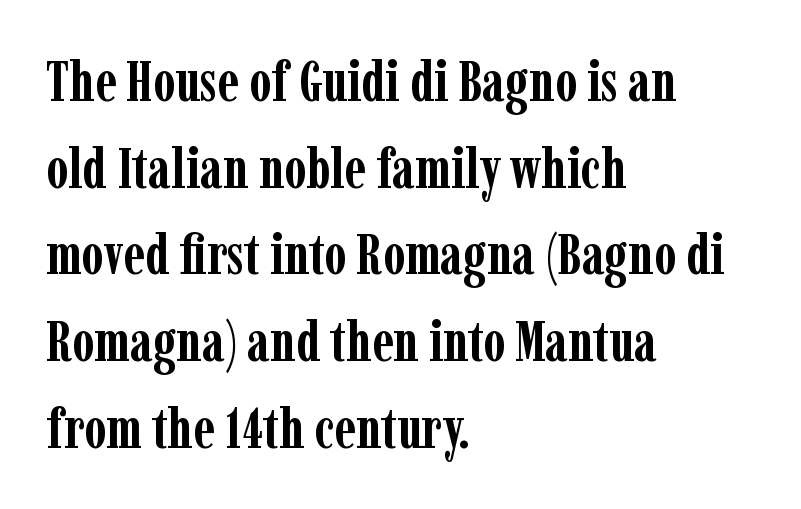
This block has exactly the height ordinary leading produces. Caption: multi-line text, flush left, ragged right. Designer's note — italics off, roman on. Think of a printed novel: that variable character pitch is what you see here. The gaps between neighbouring characters are ordinary and unremarkable. You'd pick this weight for a headline — it's a proper bold.
